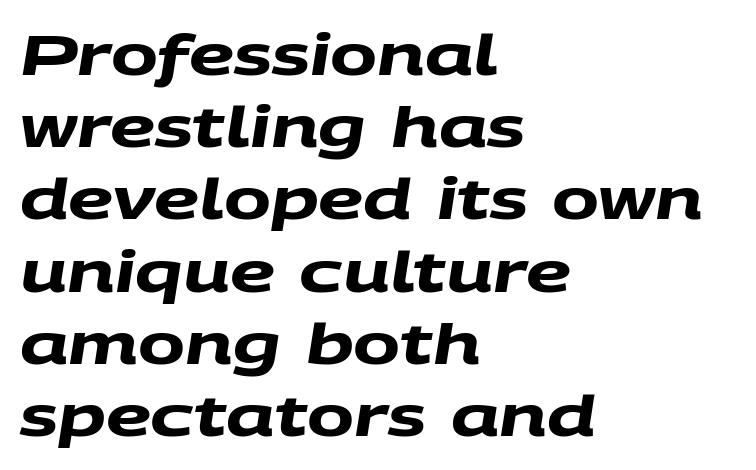
{"serif": "no", "bold": "yes", "weight": "heavy", "width": "wide", "stroke_contrast": "medium", "x_height": "large", "monospaced": "no", "underline": "no", "align": "left", "line_spacing": "normal", "line_spacing_ratio": 1.29, "letter_spacing": "normal", "letter_spacing_em": 0.0, "glyph_px": 56}
